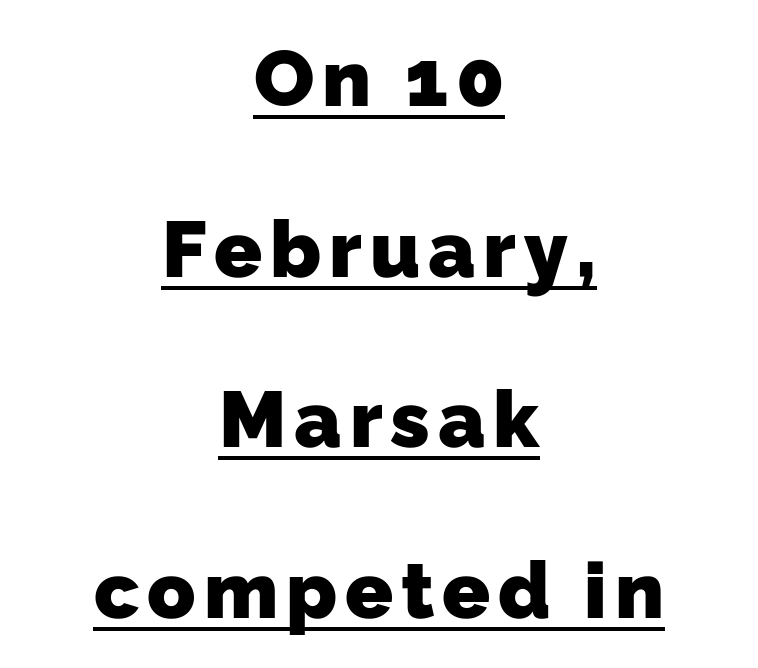
The image shows 79 px heavy sans-serif type; set centered, loose line spacing (2.16x), underlined; low stroke contrast and a medium x-height.
